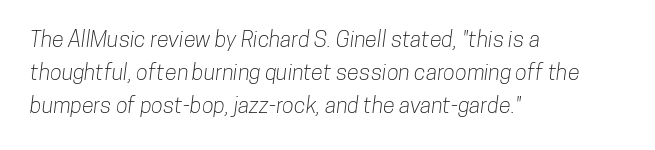
Is the letter spacing exaggerated? No — it looks like the ordinary default. Honestly, the row spacing looks completely unremarkable. This sample is left-justified, so line endings fall wherever the words run out. The space beneath each line is pristine and unruled.
